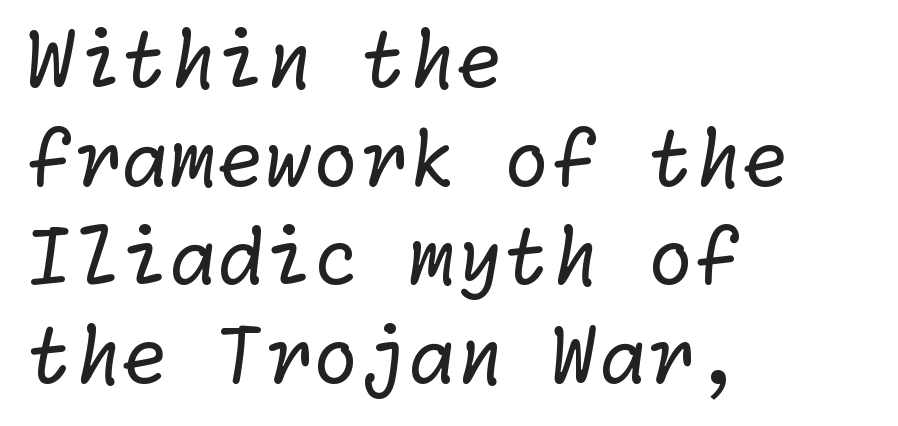
{"serif": "no", "bold": "no", "weight": "regular", "width": "normal", "stroke_contrast": "low", "x_height": "medium", "underline": "no", "align": "left", "line_spacing": "normal", "line_spacing_ratio": 1.28, "letter_spacing": "normal", "letter_spacing_em": 0.0, "glyph_px": 77}
